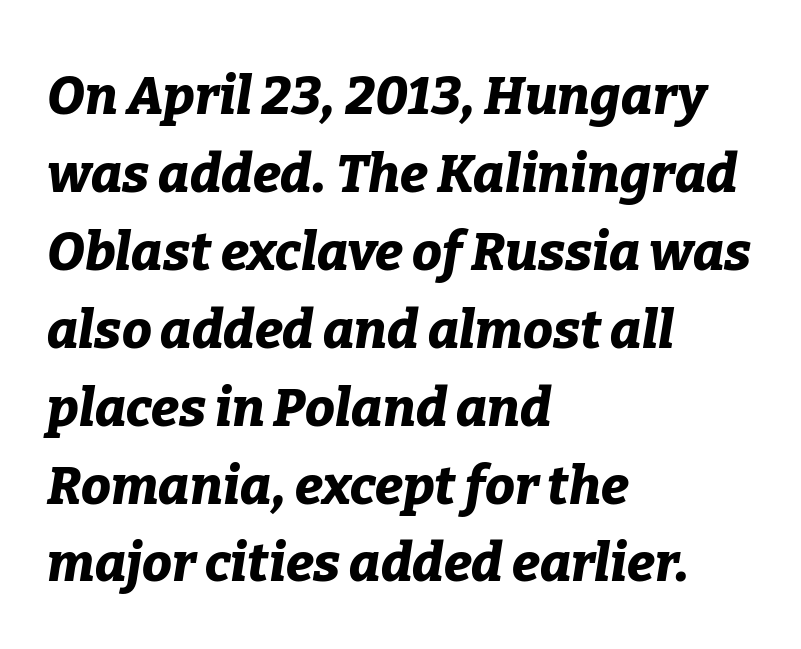
{"italic": "yes", "lean": "right", "slant_degrees": 9, "bold": "yes", "weight": "bold", "width": "normal", "stroke_contrast": "low", "x_height": "medium", "monospaced": "no", "underline": "no", "align": "left", "line_spacing": "normal", "line_spacing_ratio": 1.47, "letter_spacing": "normal", "letter_spacing_em": 0.0, "glyph_px": 53}
